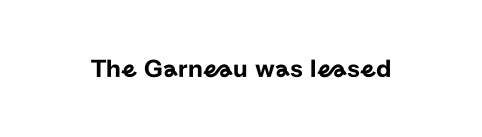
Q: Is the text italic (slanted)? A: No, it is upright.
Q: Is the text underlined? A: No.
Q: Is the spacing between letters normal or unusually wide? A: Normal.
